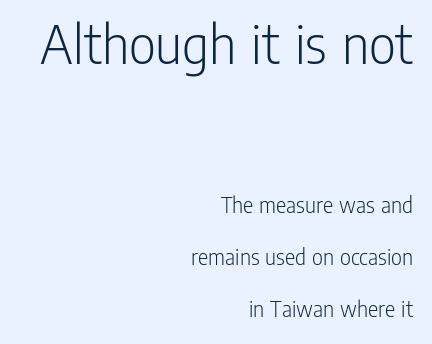
This sample uses an upright cut, with every glyph sitting square on the baseline. Observe the ordinary spacing: letters are neighbours, not strangers. Look at the glyph heights: the upper group is clearly the bigger setting. Type without underlining.
